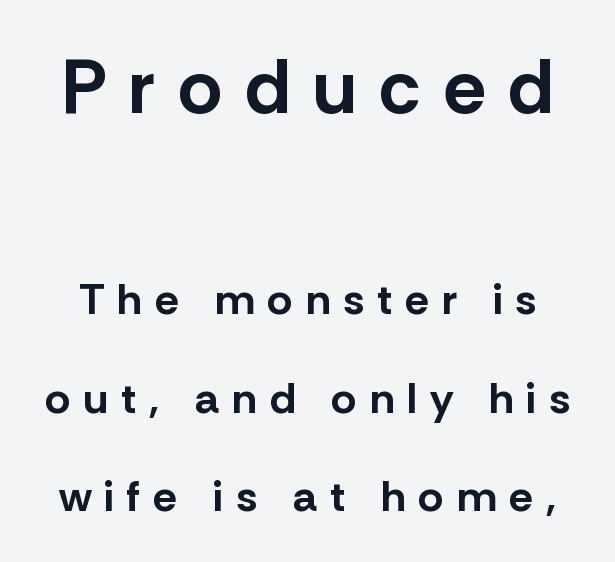
{"serif": "no", "italic": "no", "bold": "yes", "weight": "bold", "width": "normal", "stroke_contrast": "low", "x_height": "medium", "monospaced": "no", "underline": "no", "line_spacing": "loose", "line_spacing_ratio": 2.24, "letter_spacing": "wide", "letter_spacing_em": 0.29, "larger_block": "first", "size_ratio": 1.75, "glyph_px": 77}
